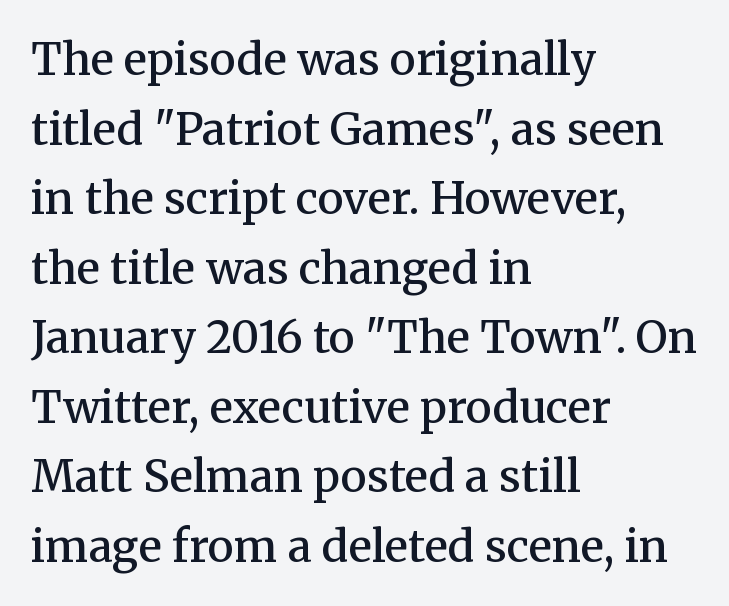
Q: Is the text bold? A: Semi-bold.
Q: Is the text italic (slanted)? A: No, it is upright.
Q: Is the typeface a serif or a sans-serif typeface? A: Serif.
Q: Is the text underlined? A: No.
Q: How is the paragraph aligned? A: Left-aligned.
Q: Is the spacing between letters normal or unusually wide? A: Normal.
Q: Is the spacing between lines tight, normal or loose? A: Normal.
Q: Width (condensed, normal, or wide)? A: Normal.
Q: Stroke contrast? A: Medium.
Q: x-height? A: Medium.
Q: Monospaced? A: No.
